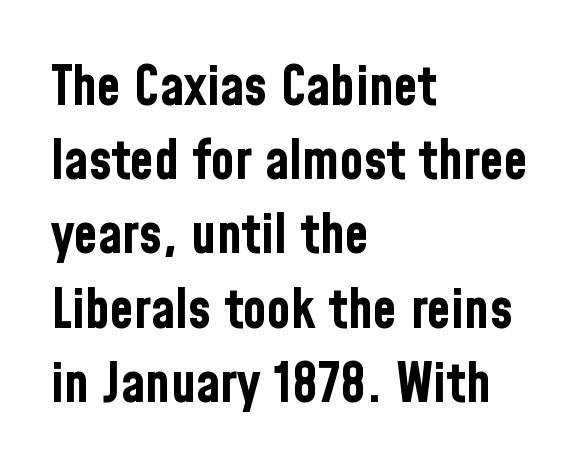
Q: Is the text bold? A: Yes.
Q: Is the text italic (slanted)? A: No, it is upright.
Q: Is the typeface a serif or a sans-serif typeface? A: Sans-serif.
Q: Is the text underlined? A: No.
Q: How is the paragraph aligned? A: Left-aligned.
Q: Is the spacing between letters normal or unusually wide? A: Normal.
Q: Is the spacing between lines tight, normal or loose? A: Normal.
Q: Width (condensed, normal, or wide)? A: Condensed.
Q: Stroke contrast? A: Low.
Q: x-height? A: Medium.
Q: Monospaced? A: No.
